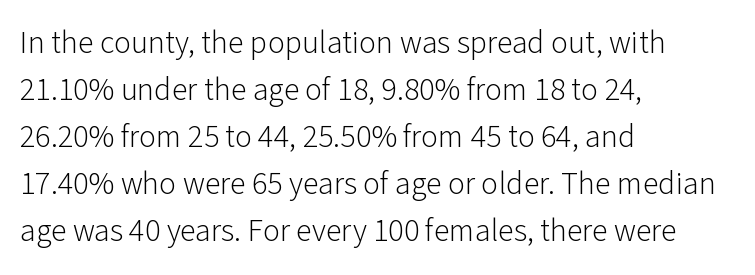
Vertical strokes here are truly vertical. Students, note that the glyphs here touch the page at normal intervals. The rendering uses natural spacing where letterforms have individual widths. Quick note: underline off. Letterform terminals end flat and unadorned throughout the passage.
